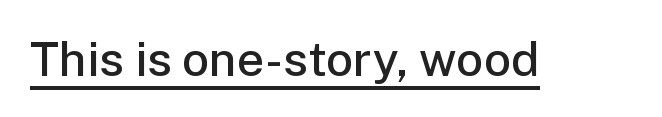
{"serif": "no", "italic": "no", "bold": "semi", "weight": "semibold", "width": "normal", "stroke_contrast": "low", "x_height": "medium", "monospaced": "no", "underline": "yes", "letter_spacing": "normal", "letter_spacing_em": 0.0, "glyph_px": 48}
